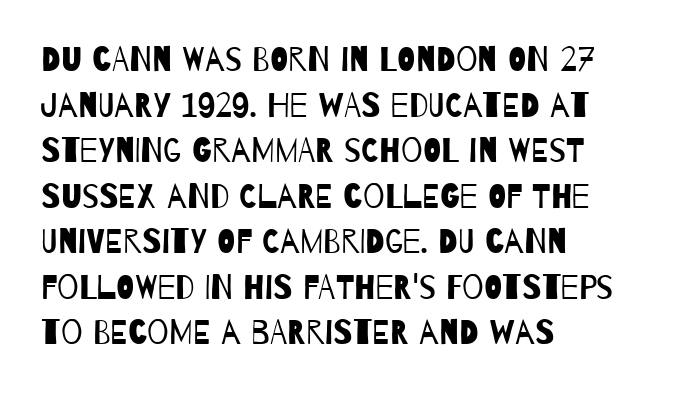
{"serif": "no", "bold": "no", "weight": "regular", "width": "condensed", "stroke_contrast": "low", "x_height": "large", "monospaced": "no", "underline": "no", "align": "left", "line_spacing": "normal", "line_spacing_ratio": 1.34, "letter_spacing": "normal", "letter_spacing_em": 0.0, "glyph_px": 34}
